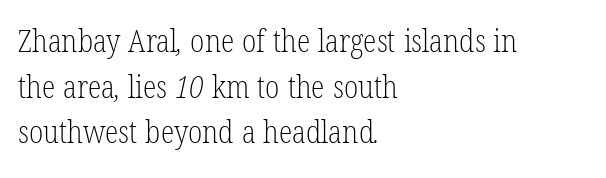
{"serif": "yes", "bold": "no", "weight": "light", "width": "condensed", "stroke_contrast": "low", "x_height": "medium", "monospaced": "no", "underline": "no", "align": "left", "line_spacing": "normal", "line_spacing_ratio": 1.47, "letter_spacing": "normal", "letter_spacing_em": 0.0, "glyph_px": 31}
